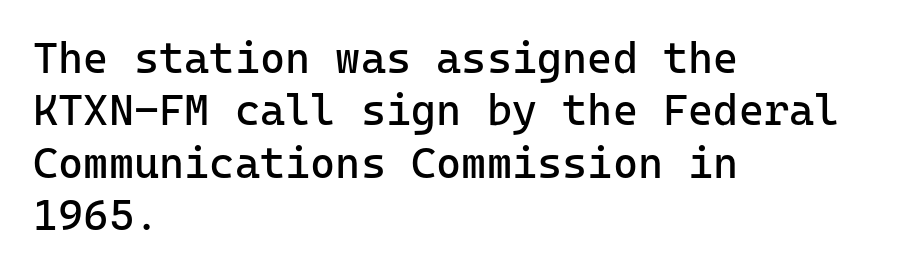
Teacher's note: observe the even left margin — that is flush-left alignment. Default kerning and tracking; the words read as compact shapes. The weight tops out at a normal text grade. The type sits square on the baseline with zero lean.
